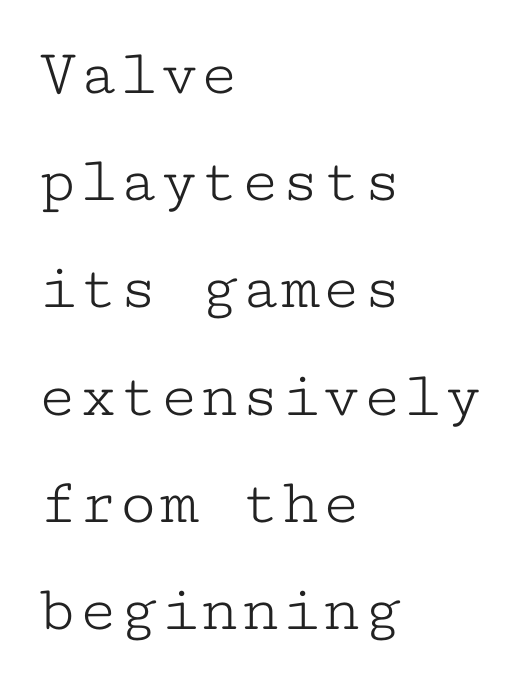
Interline gaps are of average width in this sample. No italicization has been applied; the sample stays upright. Each stroke keeps to a modest, everyday thickness or less. Inter-character spacing is left at the font's built-in metrics. Does the copy run flush right? No — it runs flush left. Is this a sans? No — the strokes have serifs.
